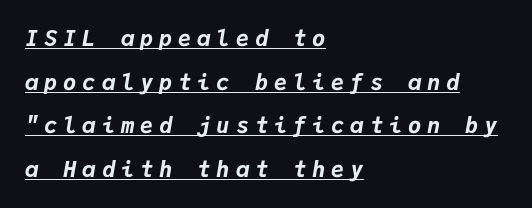
The image shows 22 px bold type, italic (leaning right); set left-aligned, loose line spacing (1.98x), unusually wide letter spacing (+0.27 em), underlined.
